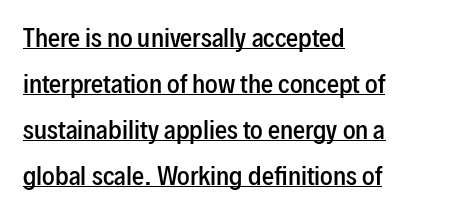
The image shows 24 px text type, upright; set left-aligned, loose line spacing (1.91x), normal letter spacing, underlined.
